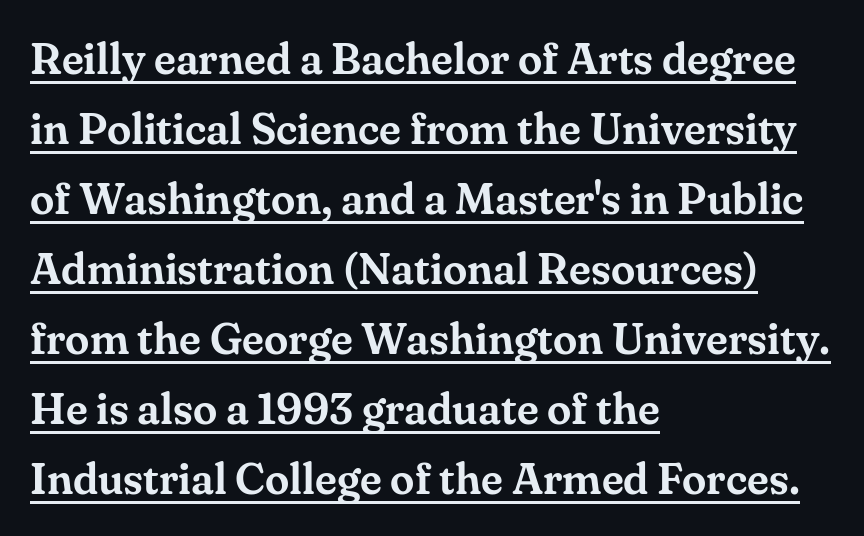
The image shows 44 px serif type, upright; set left-aligned, normal line spacing (1.59x), normal letter spacing, underlined; medium stroke contrast and a small x-height.
